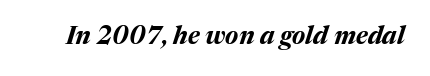
Students, this is bold: see how much ink each stroke carries. Style check: oblique. Only glyphs here, with clear space below each row. Inter-character spacing is left at the font's built-in metrics.
